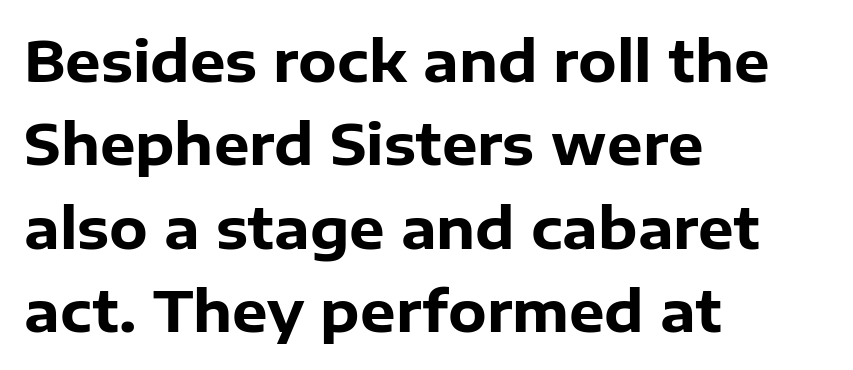
Q: Is the text bold? A: Yes.
Q: Is the text italic (slanted)? A: No, it is upright.
Q: Is the typeface a serif or a sans-serif typeface? A: Sans-serif.
Q: Is the text underlined? A: No.
Q: How is the paragraph aligned? A: Left-aligned.
Q: Is the spacing between letters normal or unusually wide? A: Normal.
Q: Is the spacing between lines tight, normal or loose? A: Normal.
Q: Width (condensed, normal, or wide)? A: Normal.
Q: Stroke contrast? A: Low.
Q: x-height? A: Medium.
Q: Monospaced? A: No.
